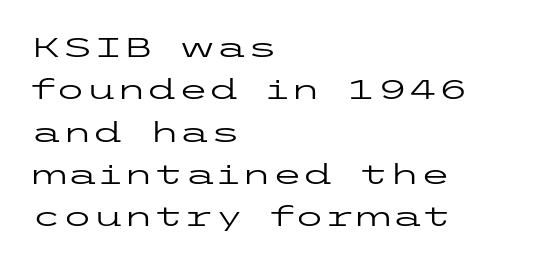
The image shows 28 px regular-weight, wide sans-serif type, upright; set left-aligned, normal line spacing (1.51x), normal letter spacing, not underlined; low stroke contrast and a medium x-height.
